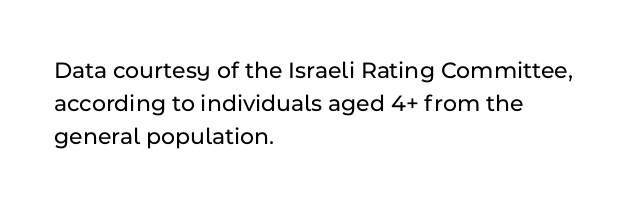
The image shows 24 px text type, upright; set left-aligned, normal line spacing (1.38x), normal letter spacing, not underlined.
